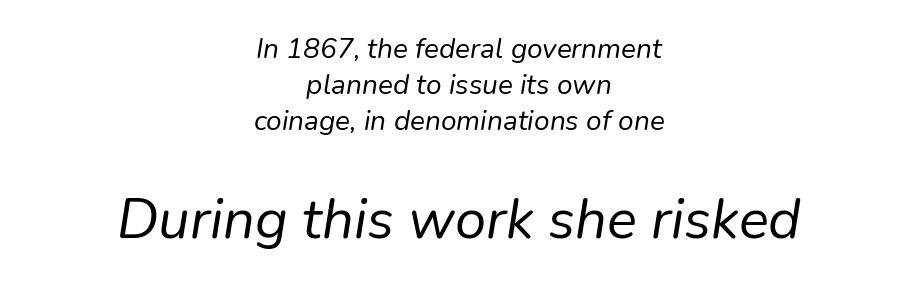
Bigger letters appear in the bottom chunk; the top chunk is reduced. Bold? No — there's no thickening of the strokes. Is the type slanted? Yes — the strokes lean at a clear angle. Nobody touched the tracking dial on this one. This sample keeps an unexceptional amount of space between lines.
